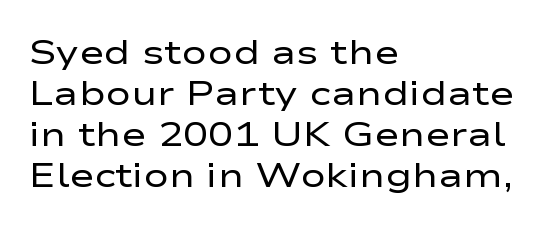
Rendered with straight, roman letterforms. Has an underline been added? It has not. Stroke terminals: plain, sans-serif. Inter-character spacing is left at the font's built-in metrics. The rendering uses natural spacing where letterforms have individual widths. Which margin do the lines hug? The left one — the right edge is uneven.
